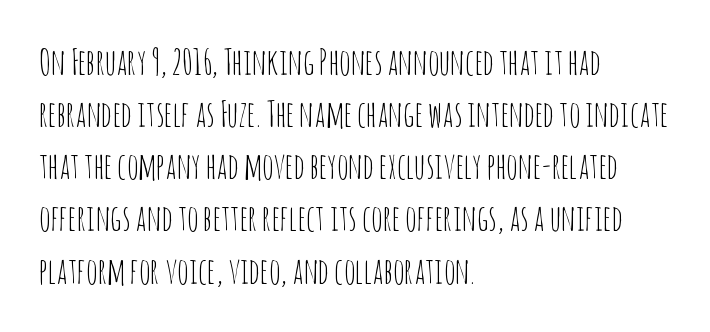
The image shows 35 px thin, condensed sans-serif type, upright; set left-aligned, normal line spacing (1.49x), normal letter spacing, not underlined; low stroke contrast and a large x-height.
